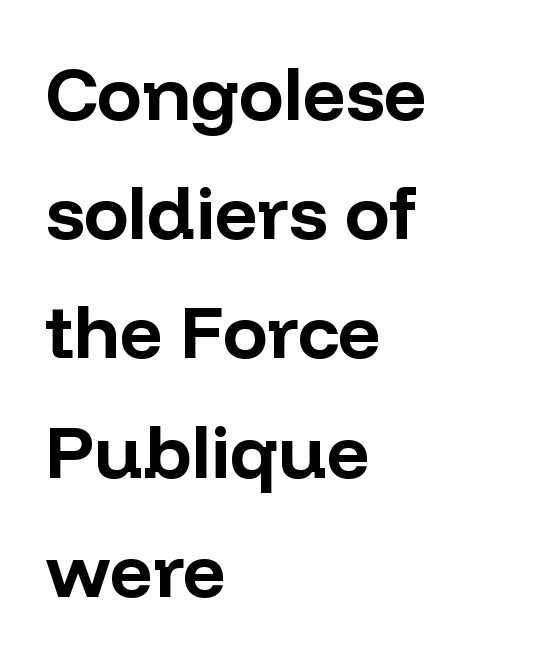
Regarding serifs, this sample does without them. Do the characters align in a grid? No, the font is proportional. The rendering uses a moderate line-height, typical for paragraphs. In terms of posture, this sample is upright.
